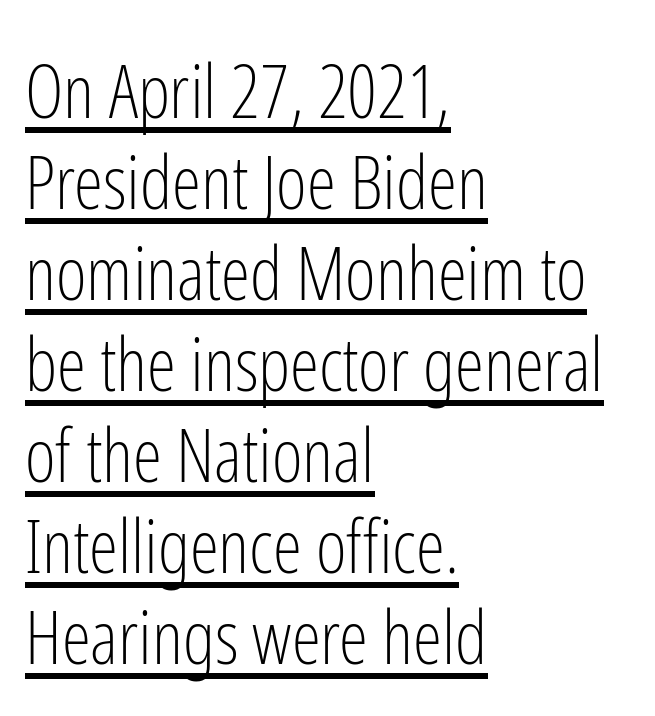
Short and long lines alike share a common starting point at left. Here the glyphs are tracked normally, forming tight word shapes. The type family on display is of the sans-serif kind. These lines are rendered in a variable-pitch font. Style check: upright. Looks like someone drew a line under every word here.
